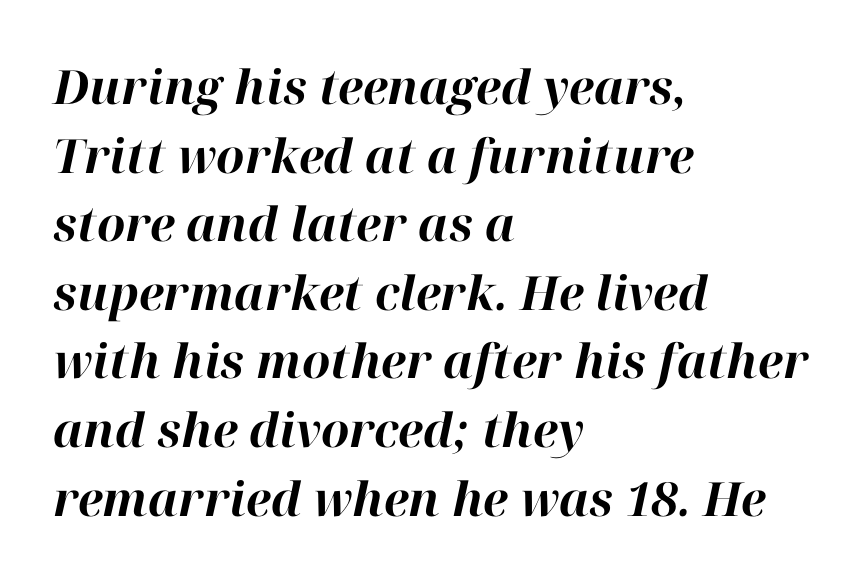
Default kerning and tracking; the words read as compact shapes. Successive baselines arrive at the customary interval. Here the designer chose a conventional face with non-uniform glyph widths. I'd describe the lettering as bold — thick and assertive. The whole block is typeset with a tilt.
